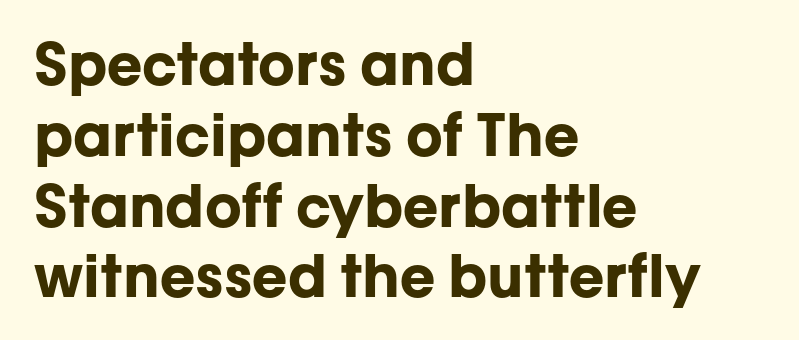
{"serif": "no", "italic": "no", "bold": "yes", "weight": "bold", "width": "normal", "stroke_contrast": "low", "x_height": "medium", "monospaced": "no", "underline": "no", "align": "left", "line_spacing_ratio": 1.22, "letter_spacing": "normal", "letter_spacing_em": 0.0, "glyph_px": 58}
